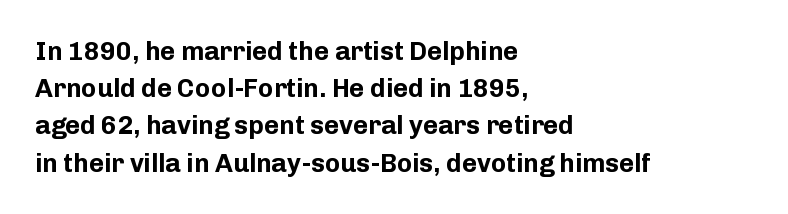
Q: Is the text bold? A: Yes.
Q: Is the text italic (slanted)? A: No, it is upright.
Q: Is the text underlined? A: No.
Q: How is the paragraph aligned? A: Left-aligned.
Q: Is the spacing between letters normal or unusually wide? A: Normal.
Q: Is the spacing between lines tight, normal or loose? A: Normal.
